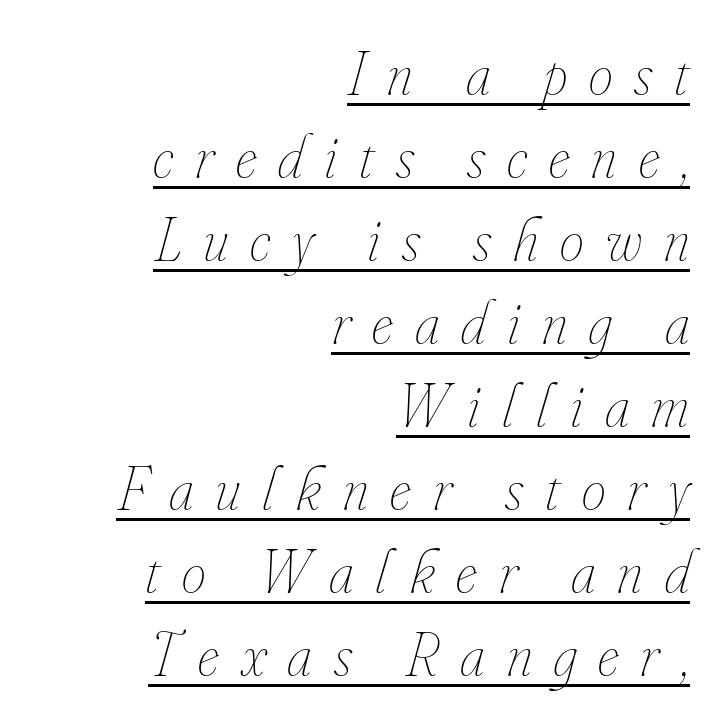
Q: Is the text bold? A: No.
Q: Is the text italic (slanted)? A: Yes, it leans right by about 16 degrees.
Q: Is the text underlined? A: Yes.
Q: How is the paragraph aligned? A: Right-aligned.
Q: Is the spacing between letters normal or unusually wide? A: Unusually wide.
Q: Is the spacing between lines tight, normal or loose? A: Normal.
Q: Width (condensed, normal, or wide)? A: Condensed.
Q: Stroke contrast? A: Low.
Q: x-height? A: Small.
Q: Monospaced? A: No.
